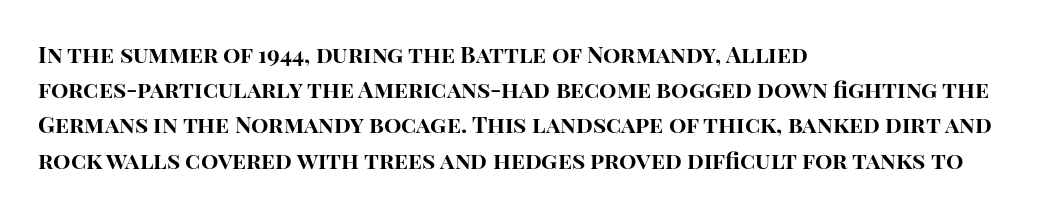
{"italic": "no", "bold": "yes", "underline": "no", "align": "left", "line_spacing": "normal", "line_spacing_ratio": 1.53, "letter_spacing": "normal", "letter_spacing_em": 0.0, "glyph_px": 23}
